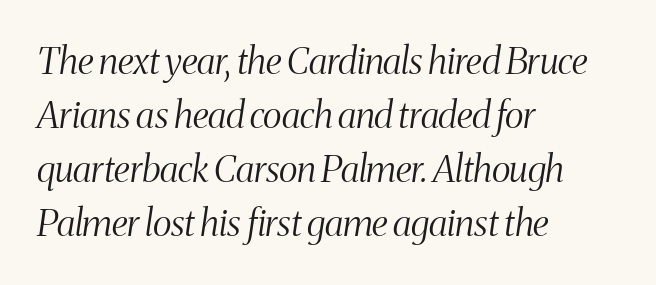
Evenly set lines give the paragraph a standard silhouette. Note the varied advance widths — an 'i' is clearly narrower than an 'm'. Clear beneath every line of the passage. A typesetter would mark this as italic. The lines in this sample share a left origin and differ only in where they stop.
